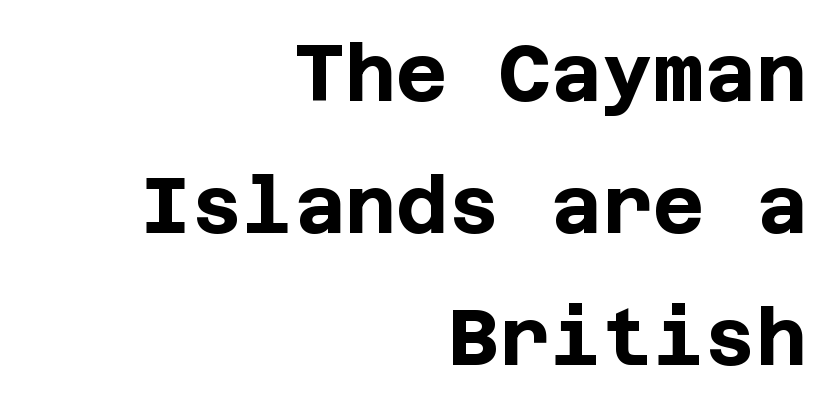
{"serif": "no", "italic": "no", "bold": "yes", "weight": "bold", "width": "normal", "stroke_contrast": "low", "x_height": "large", "underline": "no", "align": "right", "line_spacing": "normal", "line_spacing_ratio": 1.67, "letter_spacing": "normal", "letter_spacing_em": 0.0, "glyph_px": 79}
